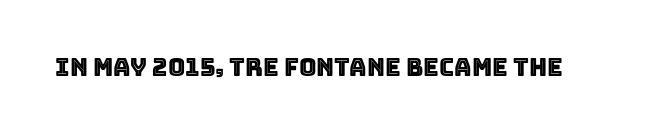
{"italic": "no", "underline": "no", "letter_spacing": "normal", "letter_spacing_em": 0.0, "glyph_px": 24}
